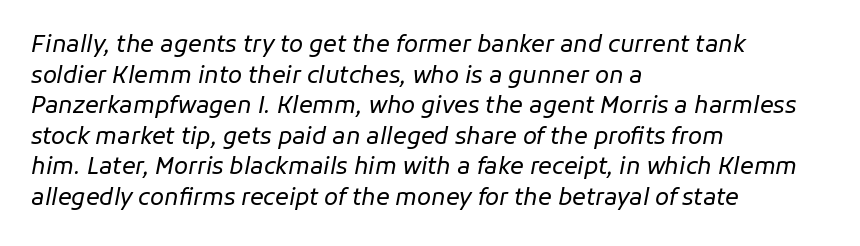
Q: Is the text bold? A: No.
Q: Is the text italic (slanted)? A: Yes, it leans right by about 11 degrees.
Q: Is the text underlined? A: No.
Q: How is the paragraph aligned? A: Left-aligned.
Q: Is the spacing between letters normal or unusually wide? A: Normal.
Q: Is the spacing between lines tight, normal or loose? A: Normal.
